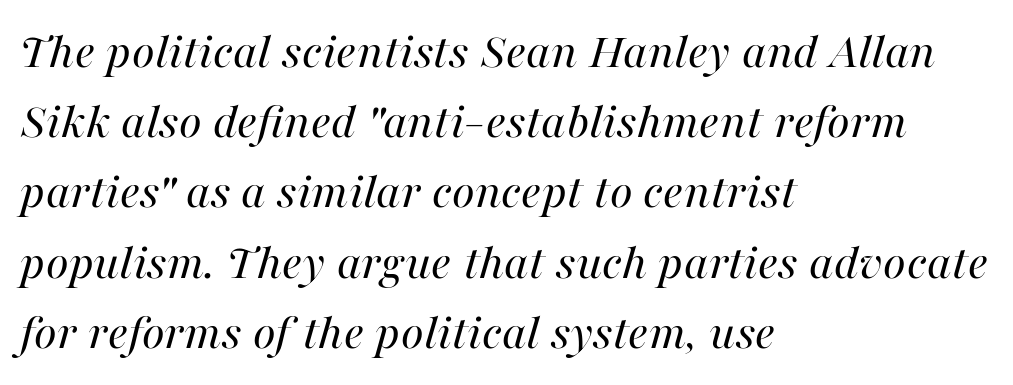
The image shows 52 px regular-weight type, italic (leaning right); set left-aligned, normal line spacing (1.35x), normal letter spacing, not underlined; high stroke contrast and a medium x-height.
